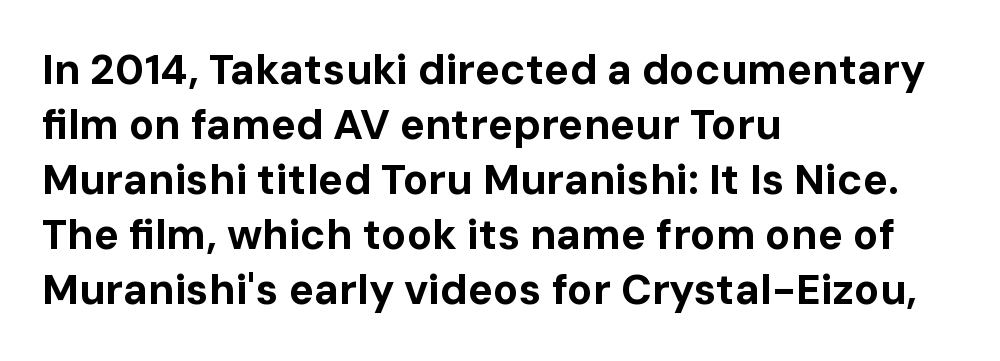
The image shows 42 px bold sans-serif type, upright; set left-aligned, normal line spacing (1.31x), normal letter spacing, not underlined; low stroke contrast and a medium x-height.
